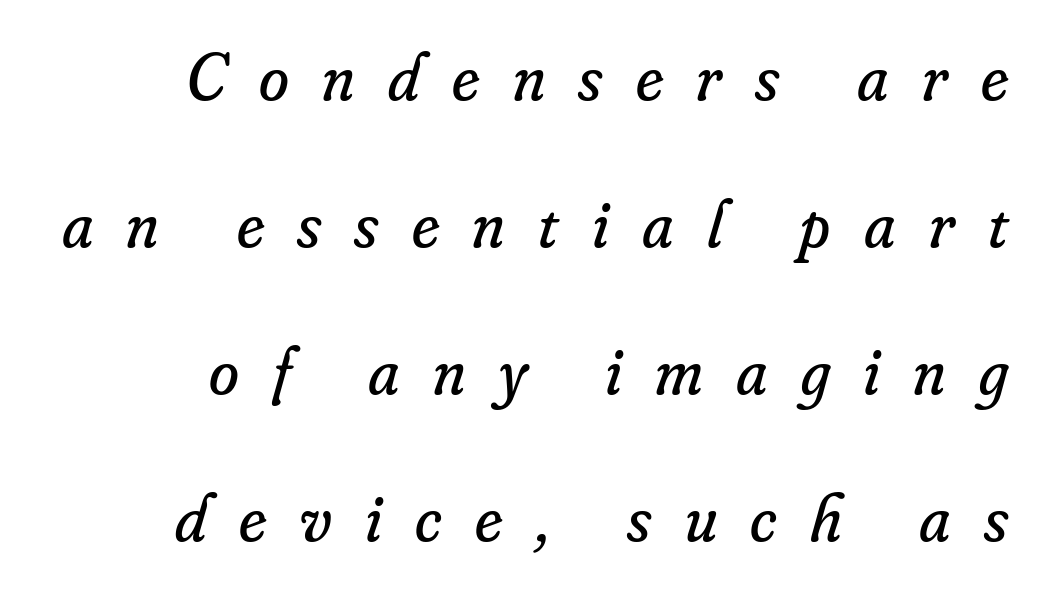
{"serif": "yes", "italic": "yes", "lean": "right", "slant_degrees": 16, "bold": "no", "weight": "regular", "width": "normal", "stroke_contrast": "low", "x_height": "small", "monospaced": "no", "underline": "no", "align": "right", "line_spacing": "loose", "line_spacing_ratio": 2.16, "letter_spacing": "wide", "letter_spacing_em": 0.49, "glyph_px": 68}
